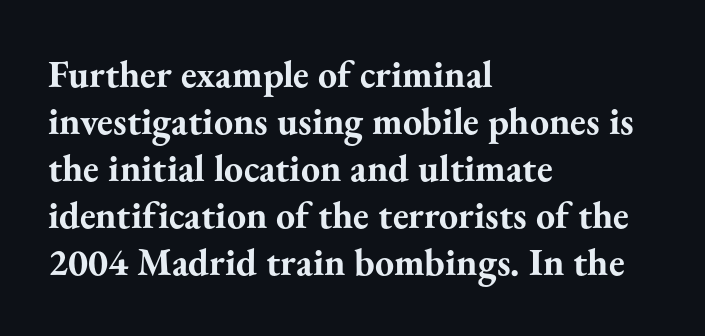
The image shows 38 px bold serif type, upright; set left-aligned, line spacing 1.24x, normal letter spacing, not underlined; medium stroke contrast and a small x-height.
